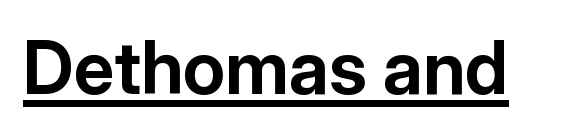
Q: Is the text bold? A: Yes.
Q: Is the text italic (slanted)? A: No, it is upright.
Q: Is the typeface a serif or a sans-serif typeface? A: Sans-serif.
Q: Is the text underlined? A: Yes.
Q: Is the spacing between letters normal or unusually wide? A: Normal.
Q: Width (condensed, normal, or wide)? A: Normal.
Q: Stroke contrast? A: Low.
Q: x-height? A: Medium.
Q: Monospaced? A: No.
